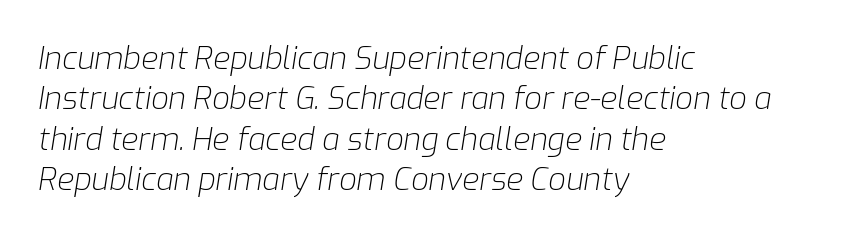
Honestly, there is no underline to notice here at all. The horizontal fit of the characters is conventional and even. Each letter keeps its own natural width here, so spacing adapts to shape. This sample is left-justified, so line endings fall wherever the words run out.
